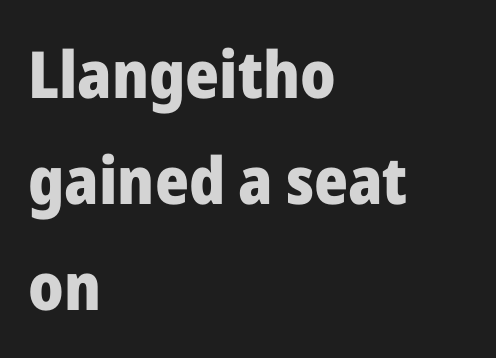
The image shows 65 px heavy sans-serif type, upright; set left-aligned, normal line spacing (1.63x), normal letter spacing, not underlined; low stroke contrast and a medium x-height.
